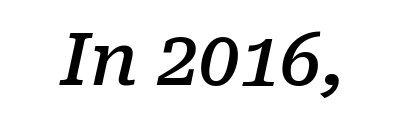
{"serif": "yes", "italic": "yes", "lean": "right", "slant_degrees": 10, "bold": "semi", "weight": "semibold", "width": "normal", "stroke_contrast": "low", "x_height": "medium", "monospaced": "no", "underline": "no", "letter_spacing": "normal", "letter_spacing_em": 0.0, "glyph_px": 73}
